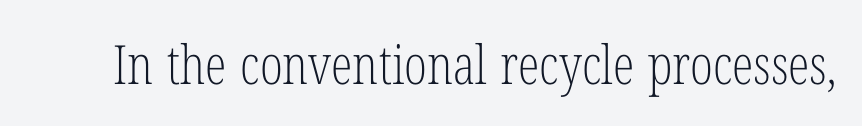
Q: Is the text bold? A: No.
Q: Is the text italic (slanted)? A: No, it is upright.
Q: Is the typeface a serif or a sans-serif typeface? A: Serif.
Q: Is the text underlined? A: No.
Q: Is the spacing between letters normal or unusually wide? A: Normal.
Q: Width (condensed, normal, or wide)? A: Condensed.
Q: Stroke contrast? A: Low.
Q: x-height? A: Medium.
Q: Monospaced? A: No.
